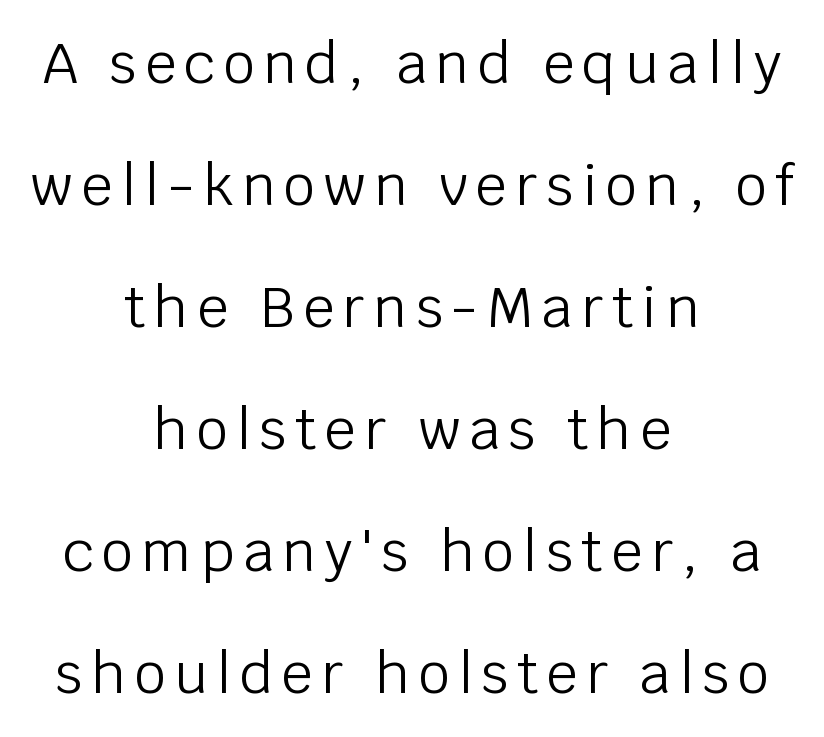
{"serif": "no", "italic": "no", "bold": "no", "weight": "light", "width": "normal", "stroke_contrast": "low", "x_height": "large", "monospaced": "no", "underline": "no", "align": "center", "line_spacing": "loose", "line_spacing_ratio": 2.18, "glyph_px": 56}
